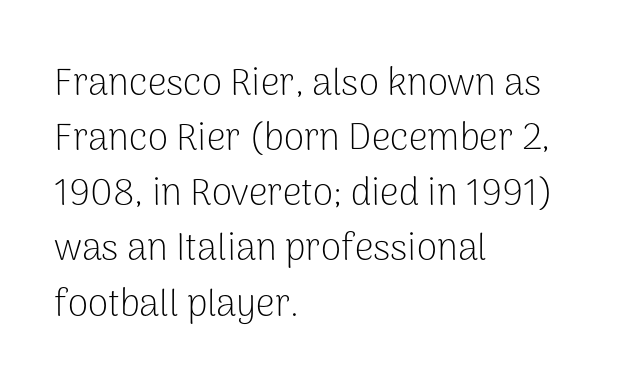
The image shows 37 px light sans-serif type, upright; set left-aligned, normal line spacing (1.49x), normal letter spacing, not underlined; low stroke contrast and a medium x-height.
